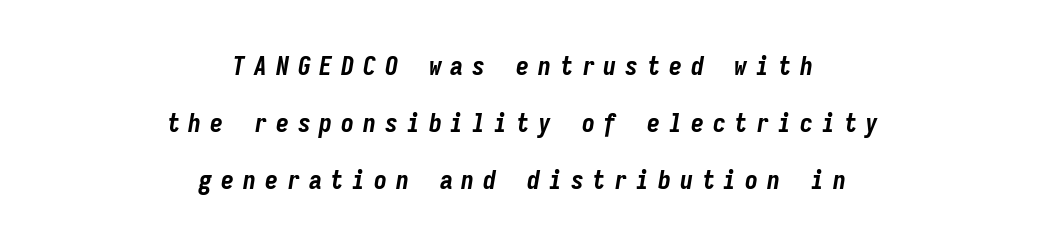
The image shows 26 px bold type, italic (leaning right); set centered, loose line spacing (2.2x), unusually wide letter spacing (+0.34 em), not underlined.
